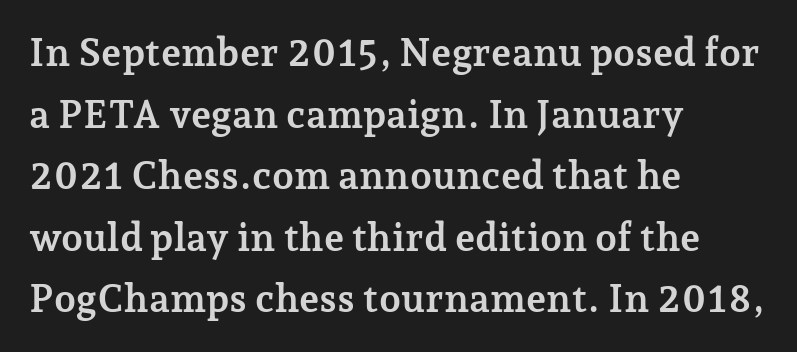
Q: Is the text bold? A: Yes.
Q: Is the text italic (slanted)? A: No, it is upright.
Q: Is the typeface a serif or a sans-serif typeface? A: Serif.
Q: Is the text underlined? A: No.
Q: How is the paragraph aligned? A: Left-aligned.
Q: Is the spacing between letters normal or unusually wide? A: Normal.
Q: Is the spacing between lines tight, normal or loose? A: Normal.
Q: Width (condensed, normal, or wide)? A: Normal.
Q: Stroke contrast? A: Low.
Q: x-height? A: Medium.
Q: Monospaced? A: No.
